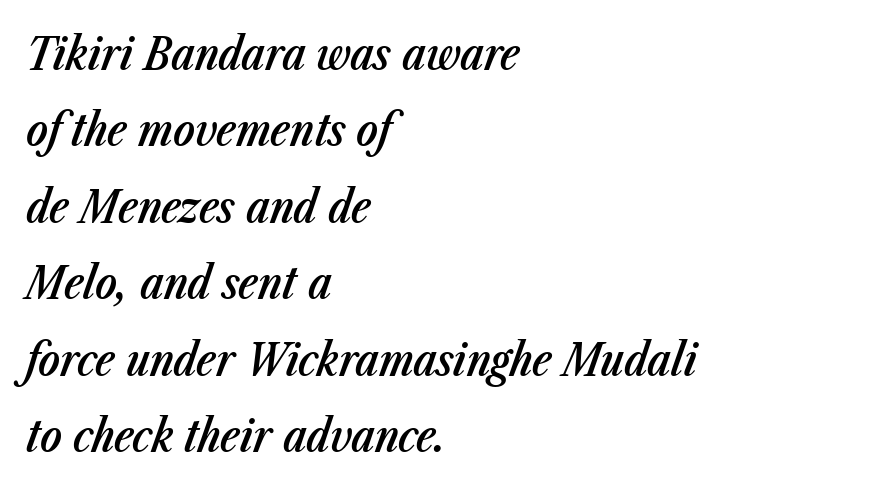
The image shows 45 px semibold, condensed type, italic (leaning right); set left-aligned, normal line spacing (1.7x), normal letter spacing, not underlined; low stroke contrast and a medium x-height.
